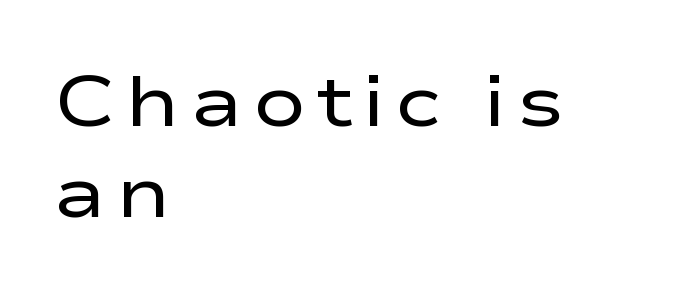
{"serif": "no", "italic": "no", "bold": "no", "weight": "regular", "width": "wide", "stroke_contrast": "low", "x_height": "medium", "monospaced": "no", "underline": "no", "align": "left", "line_spacing": "normal", "line_spacing_ratio": 1.27, "glyph_px": 72}
